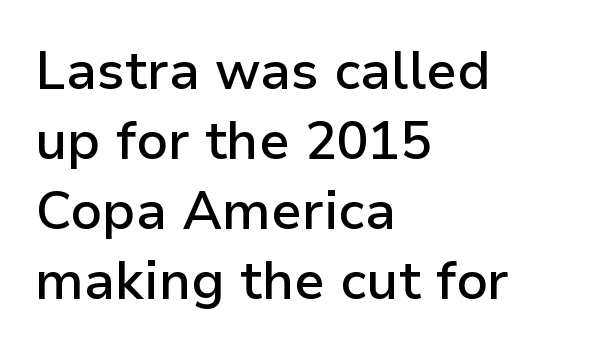
This is sans-serif lettering, the kind often seen on screens and signage. In terms of weight, the rendering is demibold, just under bold. The compositor pushed each line to the left boundary. Is this a fixed-width face? No — the glyphs have proportional, varying widths. Beneath every word, the page is bare.
